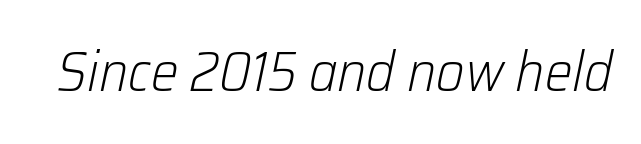
{"italic": "yes", "lean": "right", "slant_degrees": 12, "bold": "no", "weight": "light", "width": "normal", "stroke_contrast": "low", "x_height": "medium", "monospaced": "no", "underline": "no", "letter_spacing": "normal", "letter_spacing_em": 0.0, "glyph_px": 55}
